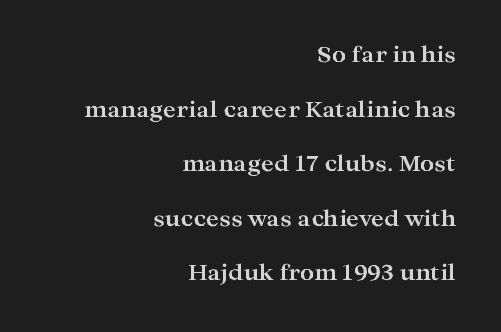
Q: Is the text bold? A: Yes.
Q: Is the text italic (slanted)? A: No, it is upright.
Q: Is the text underlined? A: No.
Q: How is the paragraph aligned? A: Right-aligned.
Q: Is the spacing between letters normal or unusually wide? A: Normal.
Q: Is the spacing between lines tight, normal or loose? A: Loose.
